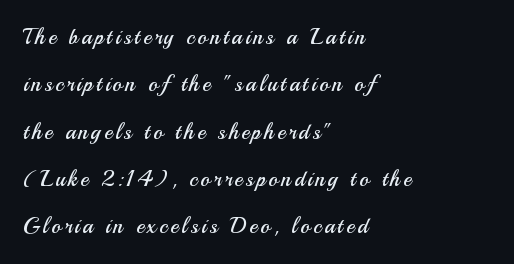
Is there much room between lines? Yes — plenty of vertical air separates them. The paragraph shown leans on its left margin. The zone under the glyphs is completely vacant. Stroke thickness stays within the range of a standard reading face or lighter.
